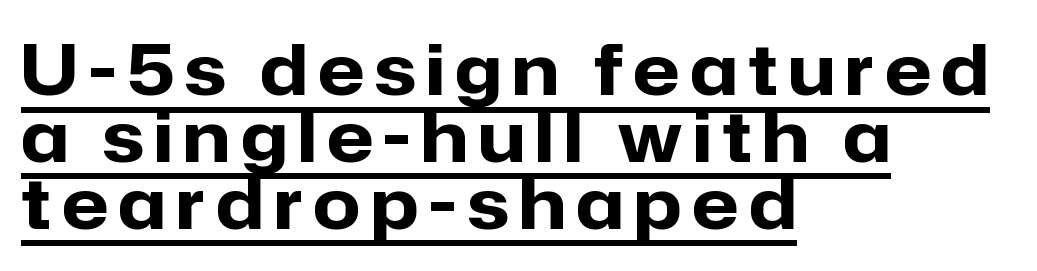
{"serif": "no", "italic": "no", "bold": "yes", "weight": "heavy", "width": "normal", "stroke_contrast": "low", "x_height": "medium", "monospaced": "no", "underline": "yes", "align": "left", "line_spacing": "tight", "line_spacing_ratio": 0.97, "glyph_px": 69}
